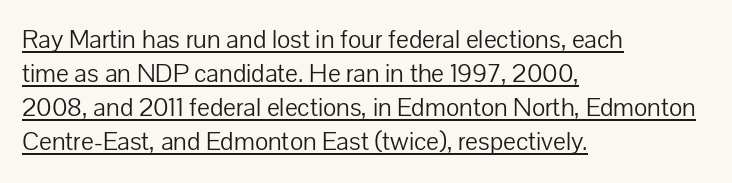
A rule runs beneath these lines of type. These lines sit exactly where default settings would place them. This rendering leaves character spacing at its baseline value. The specimen reads as upright at a glance.
